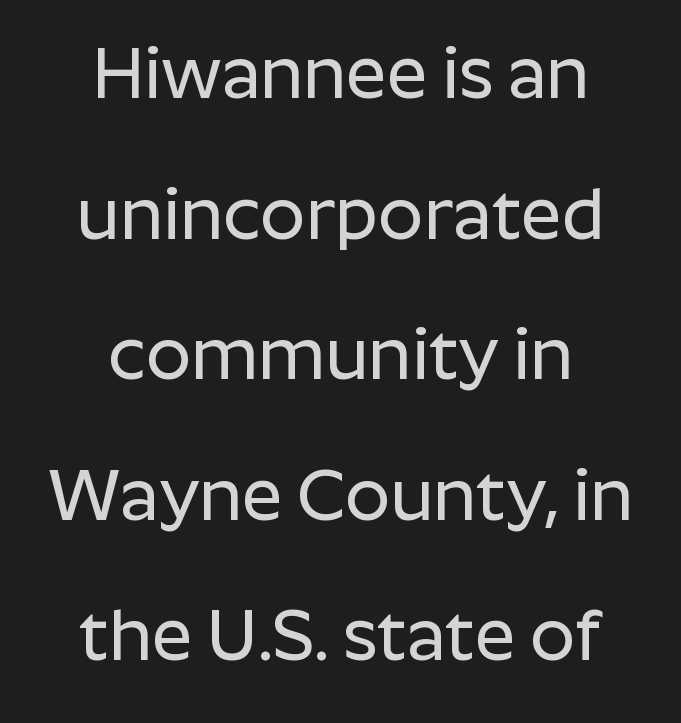
{"serif": "no", "italic": "no", "width": "normal", "stroke_contrast": "low", "x_height": "medium", "monospaced": "no", "underline": "no", "align": "center", "line_spacing": "loose", "line_spacing_ratio": 1.98, "letter_spacing": "normal", "letter_spacing_em": 0.0, "glyph_px": 71}
